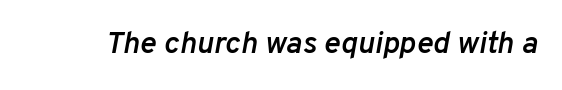
The image shows 31 px semibold type, italic (leaning right); set normal letter spacing, not underlined; low stroke contrast and a medium x-height.
